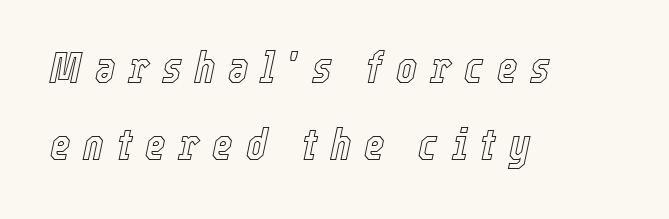
{"italic": "yes", "lean": "right", "slant_degrees": 12, "width": "condensed", "x_height": "medium", "monospaced": "no", "underline": "no", "align": "left", "line_spacing_ratio": 1.75, "letter_spacing": "wide", "letter_spacing_em": 0.29, "glyph_px": 44}
